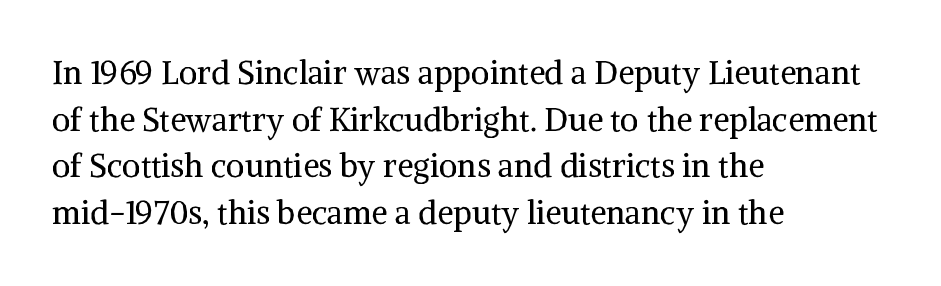
{"serif": "yes", "italic": "no", "bold": "no", "weight": "regular", "width": "normal", "stroke_contrast": "medium", "x_height": "medium", "monospaced": "no", "underline": "no", "align": "left", "line_spacing": "normal", "line_spacing_ratio": 1.46, "letter_spacing": "normal", "letter_spacing_em": 0.0, "glyph_px": 32}
